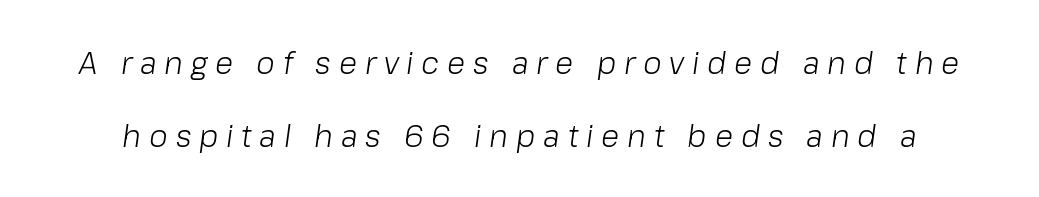
Q: Is the text bold? A: No.
Q: Is the text italic (slanted)? A: Yes, it leans right by about 8 degrees.
Q: Is the text underlined? A: No.
Q: Is the spacing between letters normal or unusually wide? A: Unusually wide.
Q: Is the spacing between lines tight, normal or loose? A: Loose.
Q: Width (condensed, normal, or wide)? A: Normal.
Q: Stroke contrast? A: Low.
Q: x-height? A: Medium.
Q: Monospaced? A: No.
